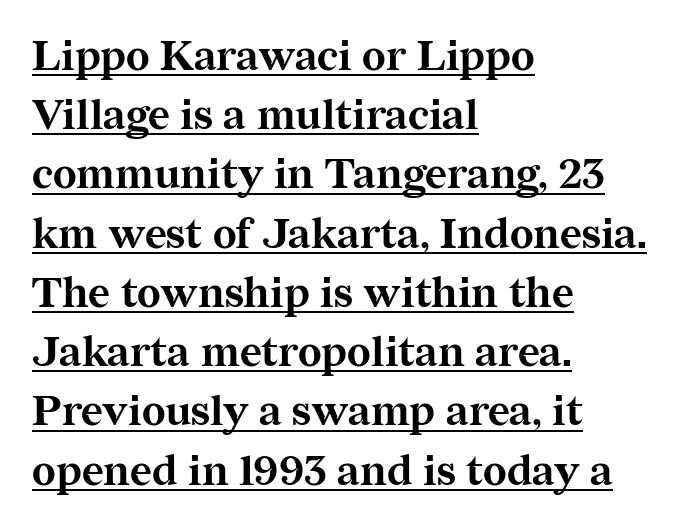
The image shows 42 px bold serif type, upright; set left-aligned, normal line spacing (1.41x), normal letter spacing, underlined; medium stroke contrast and a medium x-height.
